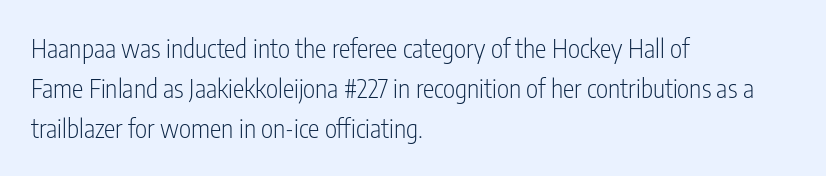
Q: Is the text bold? A: No.
Q: Is the text italic (slanted)? A: No, it is upright.
Q: Is the text underlined? A: No.
Q: How is the paragraph aligned? A: Left-aligned.
Q: Is the spacing between letters normal or unusually wide? A: Normal.
Q: Is the spacing between lines tight, normal or loose? A: Normal.
